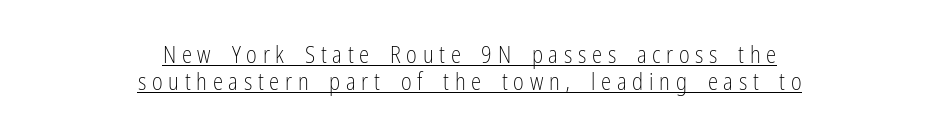
Q: Is the text bold? A: No.
Q: Is the text italic (slanted)? A: No, it is upright.
Q: Is the text underlined? A: Yes.
Q: How is the paragraph aligned? A: Centered.
Q: Is the spacing between letters normal or unusually wide? A: Unusually wide.
